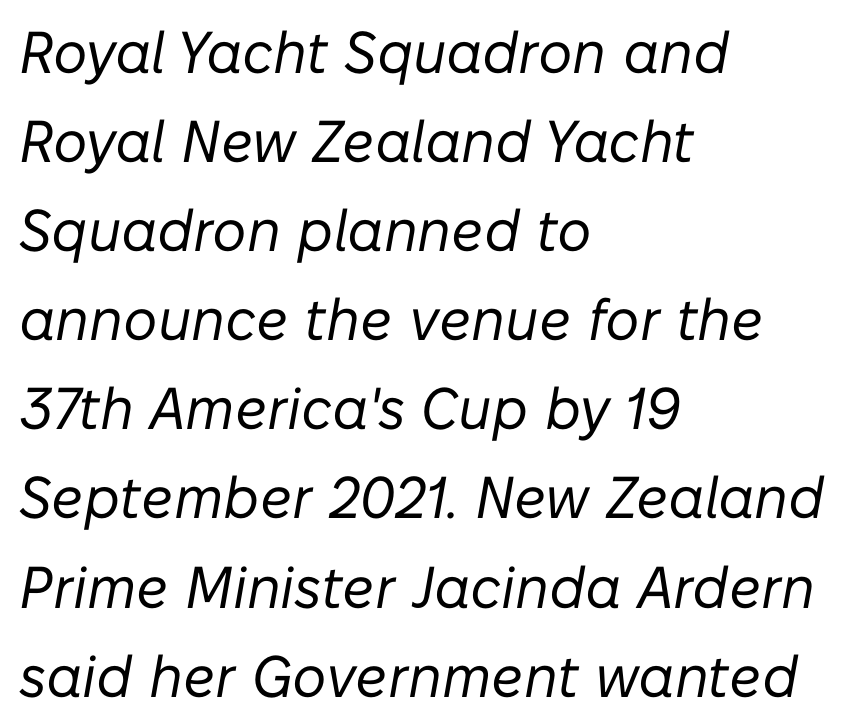
The image shows 59 px regular-weight type, italic (leaning right); set left-aligned, normal line spacing (1.51x), normal letter spacing, not underlined; low stroke contrast and a medium x-height.
